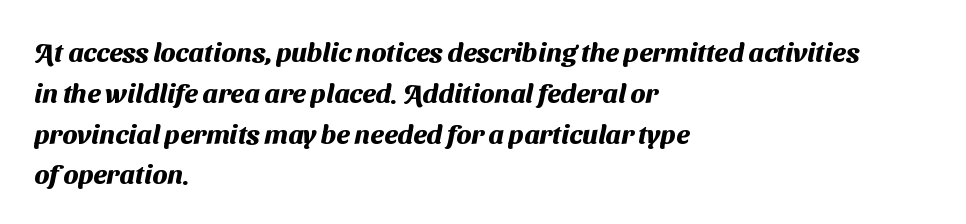
Q: Is the text bold? A: Yes.
Q: Is the text underlined? A: No.
Q: How is the paragraph aligned? A: Left-aligned.
Q: Is the spacing between letters normal or unusually wide? A: Normal.
Q: Is the spacing between lines tight, normal or loose? A: Normal.
